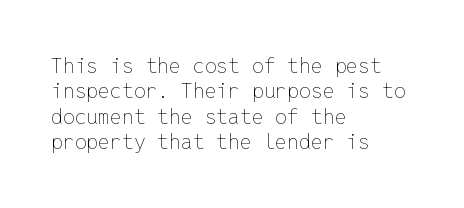
A bare baseline throughout the passage. Line beginnings align vertically; line endings do not. This sample uses plain, unmodified letter spacing. Posture: straight, roman, zero tilt. Is this a heavy cut? Hardly; it is regular or lighter.
